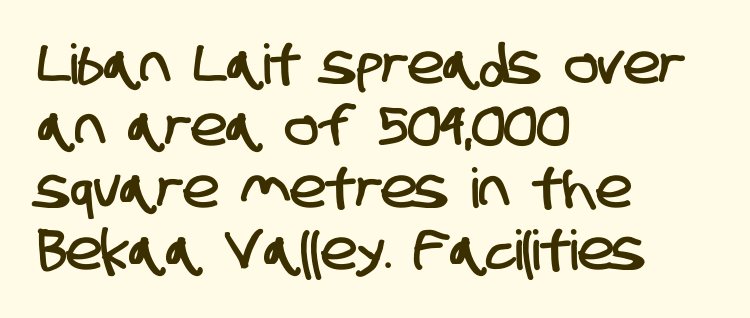
No word sits above an underline. Think of a printed novel: that variable character pitch is what you see here. The gaps between neighbouring characters are ordinary and unremarkable. To sum up the face: it is a sans, with no serifs. If you measured baseline to baseline, you'd find a short distance. Line beginnings align vertically; line endings do not.
